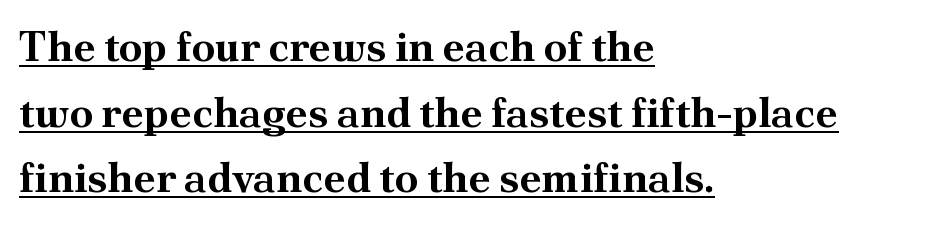
{"serif": "yes", "italic": "no", "bold": "yes", "weight": "bold", "width": "normal", "stroke_contrast": "medium", "x_height": "small", "monospaced": "no", "underline": "yes", "align": "left", "line_spacing": "normal", "line_spacing_ratio": 1.56, "letter_spacing": "normal", "letter_spacing_em": 0.0, "glyph_px": 42}
